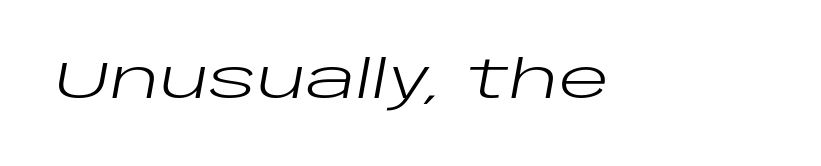
The image shows 53 px regular-weight, wide type, italic (leaning right); set normal letter spacing, not underlined; low stroke contrast and a large x-height.
